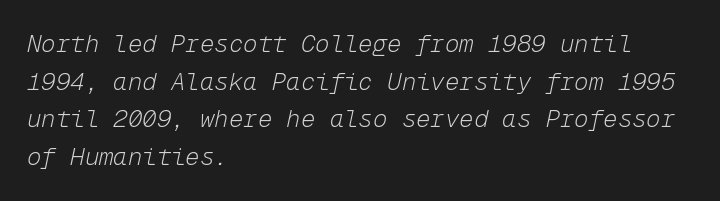
Which margin do the lines hug? The left one — the right edge is uneven. If you drew a line through each stem, it would be angled. Default kerning and tracking; the words read as compact shapes. Words float on clear page, feet unadorned. The strokes are not fattened; the text isn't bold. Normally led — the rows are evenly, conventionally spaced.
